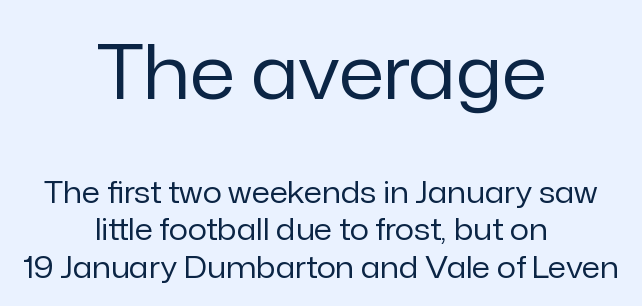
The image shows 74 px regular-weight sans-serif type, upright; set centered, normal line spacing (1.25x), normal letter spacing, not underlined; the first (top) block is 2.47x larger; low stroke contrast and a medium x-height.
